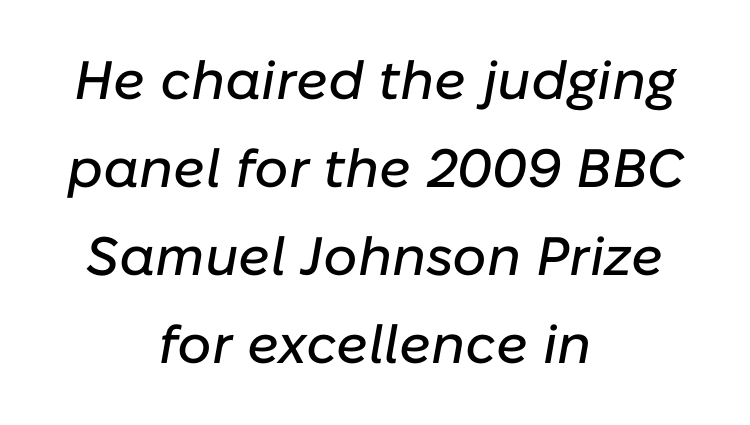
The image shows 54 px text type, italic (leaning right); set centered, normal line spacing (1.63x), normal letter spacing, not underlined; low stroke contrast and a medium x-height.
